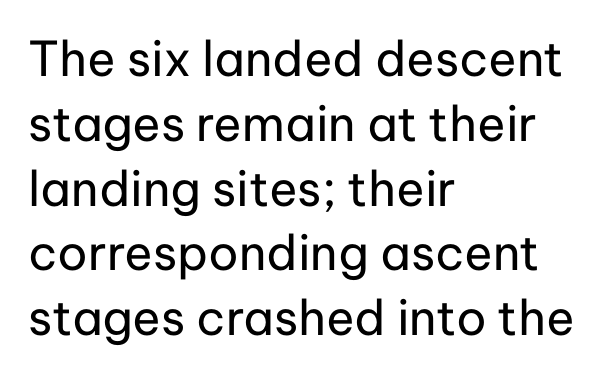
The image shows 48 px regular-weight sans-serif type, upright; set left-aligned, normal line spacing (1.35x), normal letter spacing, not underlined; low stroke contrast and a medium x-height.
